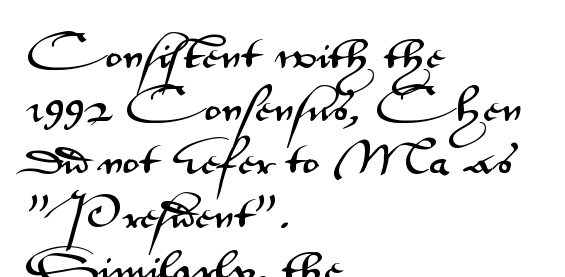
The image shows 35 px wide sans-serif type; set left-aligned, normal line spacing (1.52x), normal letter spacing, not underlined; medium stroke contrast and a small x-height.
